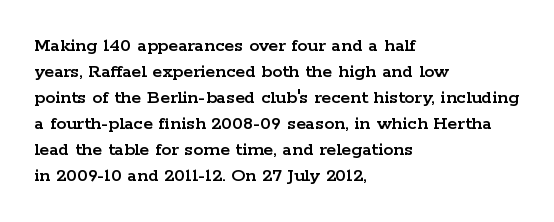
The letterforms sit shoulder to shoulder at normal distance. The lines in this sample share a left origin and differ only in where they stop. Lines of text with bare space underneath. This sample keeps an unexceptional amount of space between lines. Upright lettering throughout.
